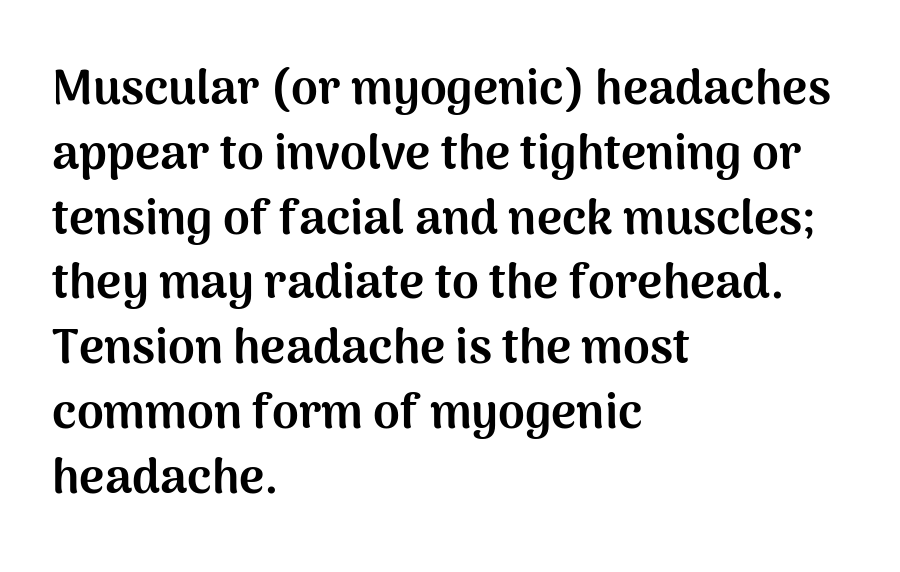
Vertically, the passage feels balanced, rows spaced as you'd expect. Descenders are the only things crossing below the line. Weight: bold. A typesetter would label this face a sans.
